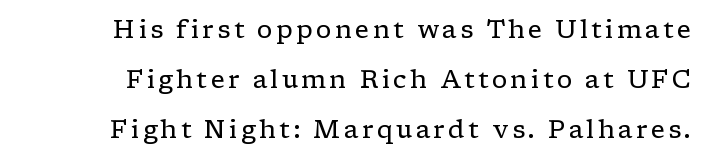
Q: Is the text bold? A: No.
Q: Is the text italic (slanted)? A: No, it is upright.
Q: Is the text underlined? A: No.
Q: Is the spacing between lines tight, normal or loose? A: Loose.
